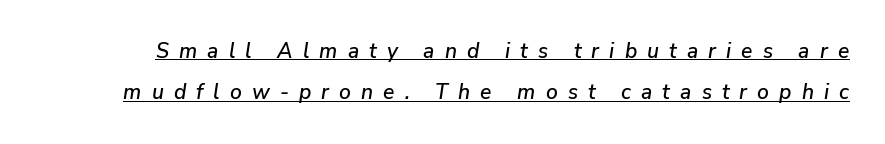
The image shows 21 px text type, italic (leaning right); set loose line spacing (1.97x), unusually wide letter spacing (+0.48 em), underlined.
